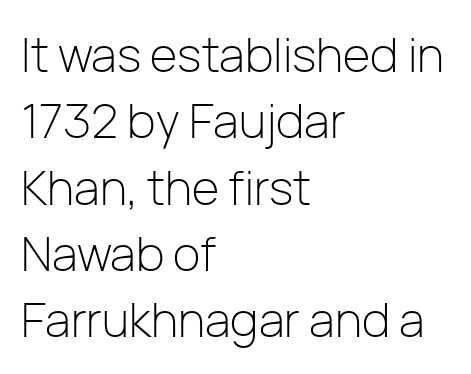
All the whitespace from short lines collects on the right. Each letter keeps its own natural width here, so spacing adapts to shape. This is the regular roman posture of the typeface. The rendering keeps characters at their native spacing. How would I describe the line gaps? Plain and ordinary. Weight: in the light-to-regular range.
